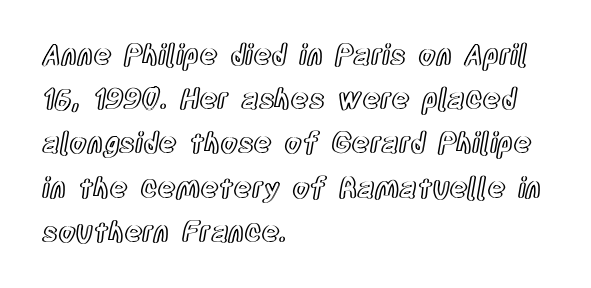
Does the leading feel generous? No, just average. Line beginnings align vertically; line endings do not. Is this a fixed-width face? No — the glyphs have proportional, varying widths.
